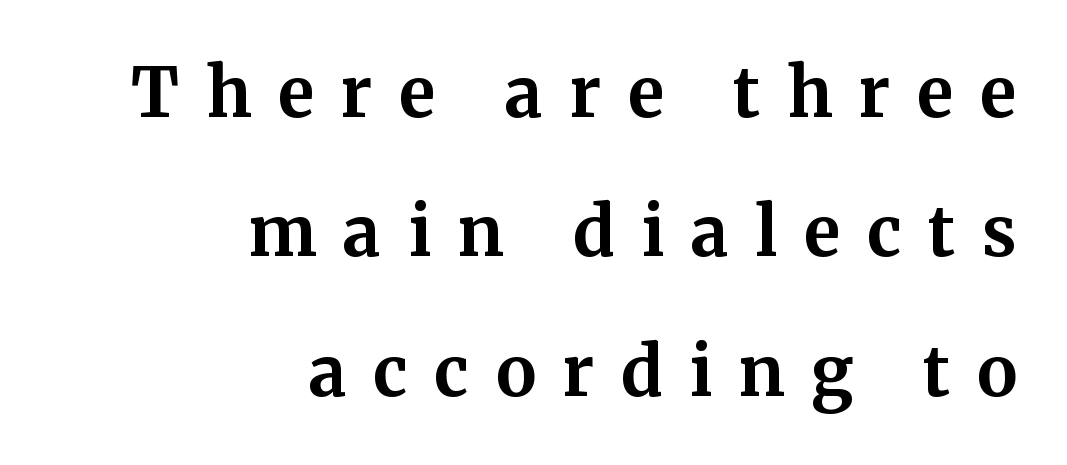
The image shows 68 px bold serif type, upright; set right-aligned, loose line spacing (2.05x), unusually wide letter spacing (+0.39 em), not underlined; medium stroke contrast and a medium x-height.
